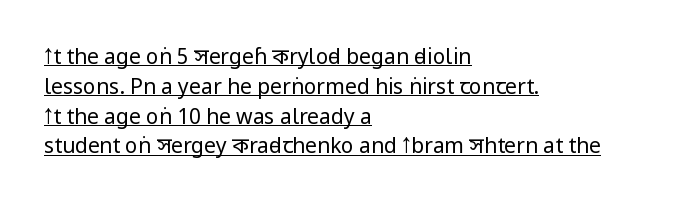
{"italic": "no", "bold": "no", "underline": "yes", "align": "left", "line_spacing": "normal", "line_spacing_ratio": 1.42, "letter_spacing": "normal", "letter_spacing_em": 0.0, "glyph_px": 21}
